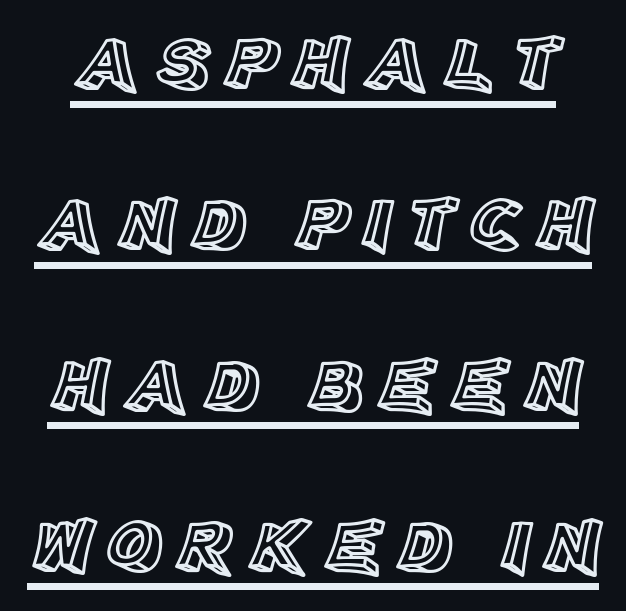
{"width": "normal", "x_height": "large", "monospaced": "no", "underline": "yes", "line_spacing": "loose", "line_spacing_ratio": 2.09, "glyph_px": 77}
